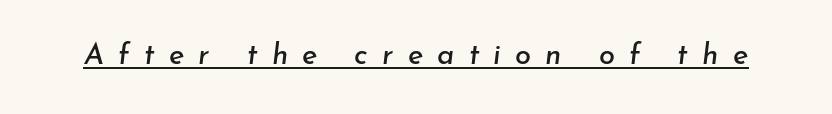
Yep, that's italic — everything's leaning. Notice how a bar underscores the lettering throughout. What stands out about the letter spacing? Its width — letters are far apart. Think of a printed novel: that variable character pitch is what you see here.
